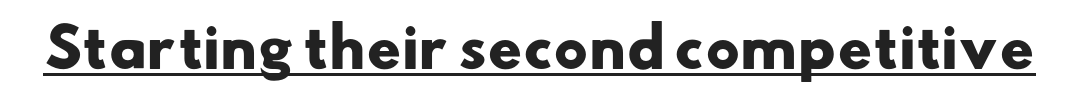
The image shows 53 px heavy, wide sans-serif type; set normal letter spacing, underlined; low stroke contrast and a small x-height.
